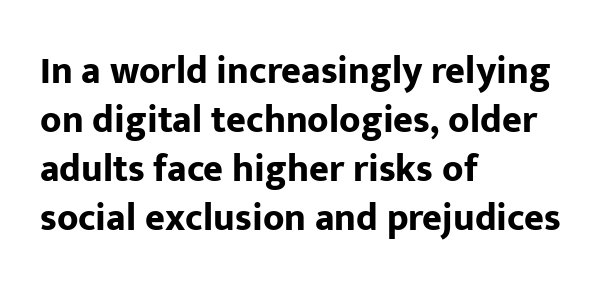
{"serif": "no", "italic": "no", "bold": "yes", "weight": "bold", "width": "normal", "stroke_contrast": "low", "x_height": "medium", "monospaced": "no", "underline": "no", "align": "left", "line_spacing": "normal", "line_spacing_ratio": 1.29, "letter_spacing": "normal", "letter_spacing_em": 0.0, "glyph_px": 38}
